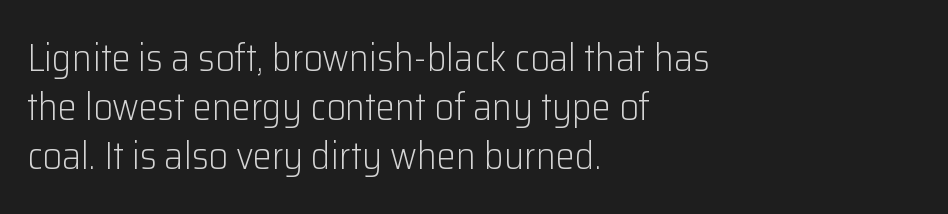
The image shows 38 px light sans-serif type, upright; set left-aligned, normal line spacing (1.29x), normal letter spacing, not underlined; low stroke contrast and a medium x-height.
